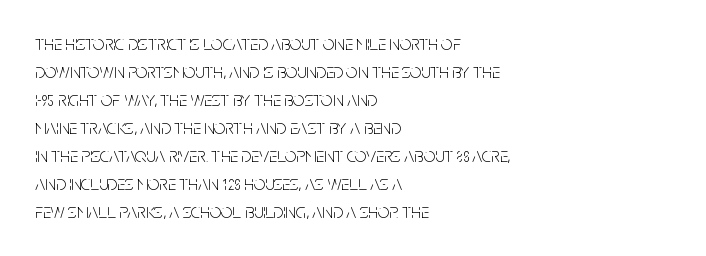
{"italic": "no", "bold": "no", "underline": "no", "align": "left", "line_spacing": "normal", "line_spacing_ratio": 1.4, "letter_spacing": "normal", "letter_spacing_em": 0.0, "glyph_px": 20}
